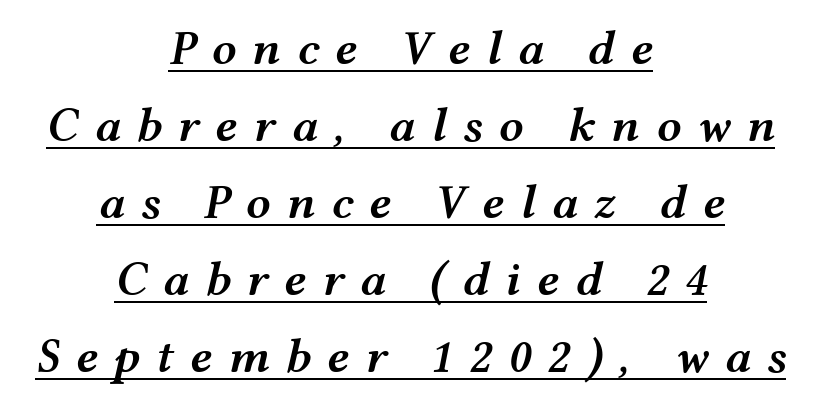
{"italic": "yes", "lean": "right", "slant_degrees": 12, "bold": "semi", "weight": "semibold", "width": "wide", "stroke_contrast": "medium", "x_height": "medium", "monospaced": "no", "underline": "yes", "align": "center", "line_spacing": "normal", "line_spacing_ratio": 1.57, "letter_spacing": "wide", "letter_spacing_em": 0.32, "glyph_px": 49}
